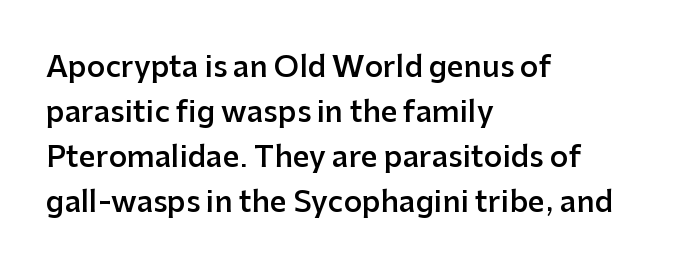
{"serif": "no", "italic": "no", "bold": "semi", "weight": "semibold", "width": "normal", "stroke_contrast": "low", "x_height": "medium", "monospaced": "no", "underline": "no", "align": "left", "line_spacing": "normal", "line_spacing_ratio": 1.55, "letter_spacing": "normal", "letter_spacing_em": 0.0, "glyph_px": 29}
